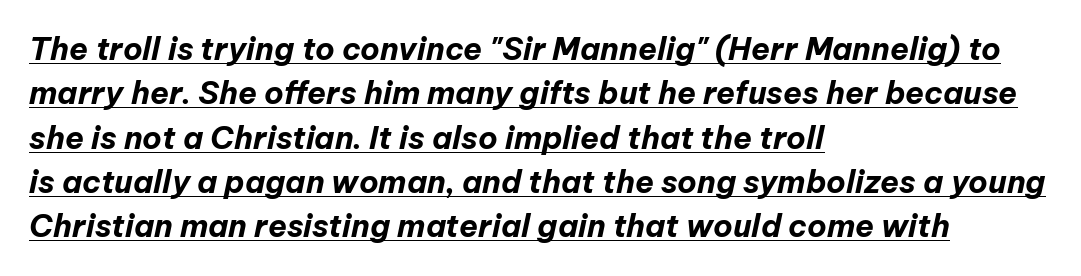
{"italic": "yes", "lean": "right", "slant_degrees": 12, "bold": "yes", "weight": "bold", "width": "normal", "stroke_contrast": "low", "x_height": "medium", "monospaced": "no", "underline": "yes", "align": "left", "line_spacing": "normal", "line_spacing_ratio": 1.43, "letter_spacing": "normal", "letter_spacing_em": 0.0, "glyph_px": 31}
